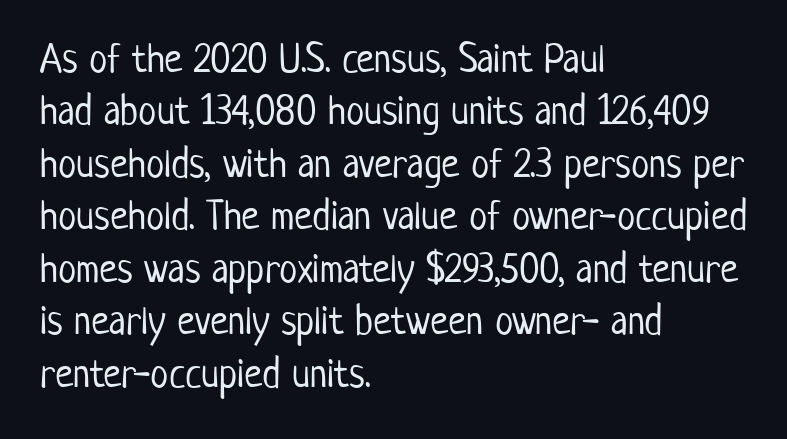
{"serif": "no", "italic": "no", "bold": "no", "weight": "light", "width": "condensed", "stroke_contrast": "low", "x_height": "medium", "monospaced": "no", "underline": "no", "align": "left", "line_spacing": "normal", "line_spacing_ratio": 1.28, "letter_spacing": "normal", "letter_spacing_em": 0.0, "glyph_px": 41}
